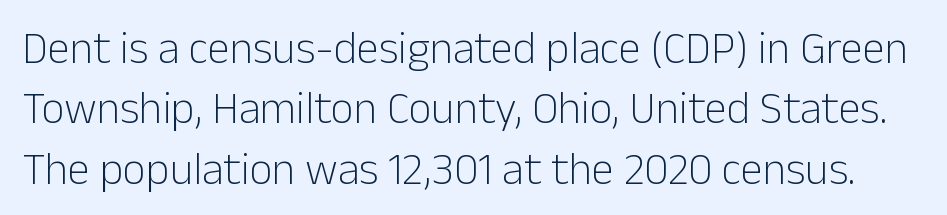
Q: Is the text bold? A: No.
Q: Is the text italic (slanted)? A: No, it is upright.
Q: Is the typeface a serif or a sans-serif typeface? A: Sans-serif.
Q: Is the text underlined? A: No.
Q: Is the spacing between letters normal or unusually wide? A: Normal.
Q: Is the spacing between lines tight, normal or loose? A: Normal.
Q: Width (condensed, normal, or wide)? A: Normal.
Q: Stroke contrast? A: Low.
Q: x-height? A: Medium.
Q: Monospaced? A: No.
